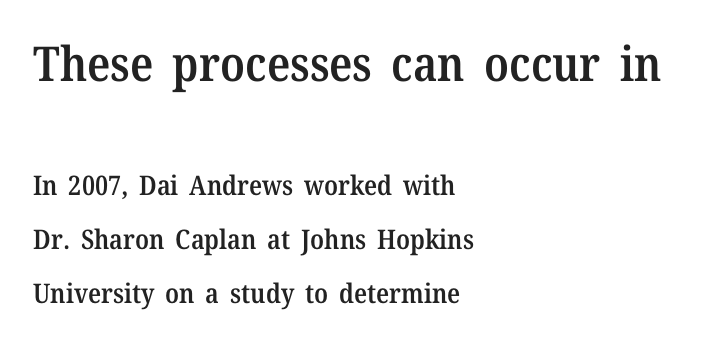
These lines are rendered in a variable-pitch font. The face used here is rendered with its standard letterfit. Summary of weight: moderately heavy, a semibold. One-word summary of the alignment: left. A great deal of white space separates one row of letters from the next.
